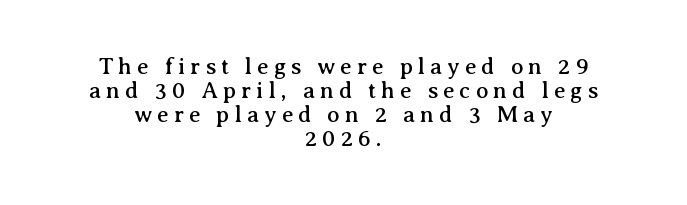
{"italic": "no", "underline": "no", "align": "center", "line_spacing": "tight", "line_spacing_ratio": 1.04, "letter_spacing": "wide", "letter_spacing_em": 0.22, "glyph_px": 23}
